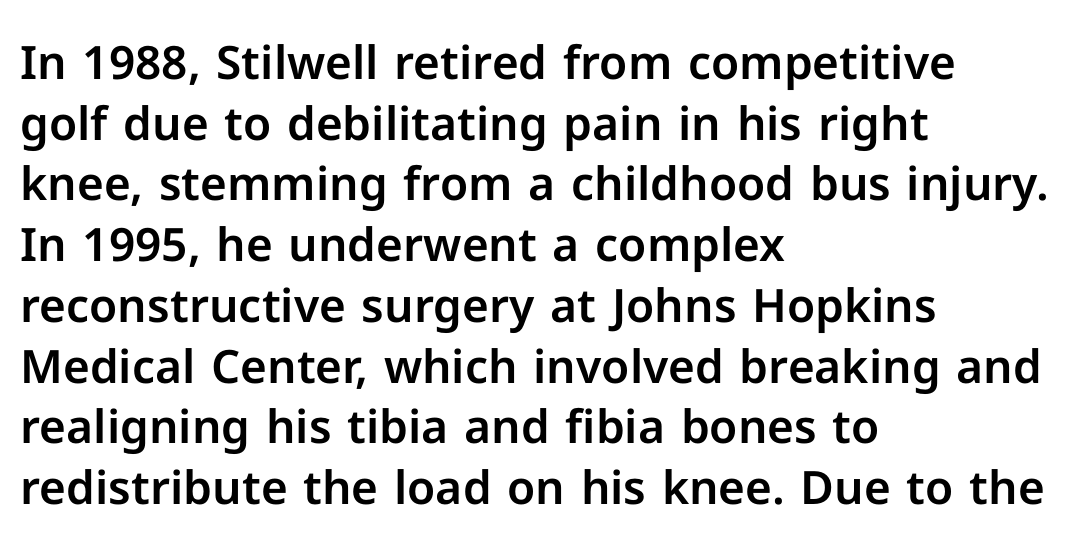
In terms of letterspacing, this is plain default setting. Horizontal bands of white between lines are of average thickness. This sample has the flowing, uneven cadence of proportional lettering. Glance below the letters and you will spot only blank space.
